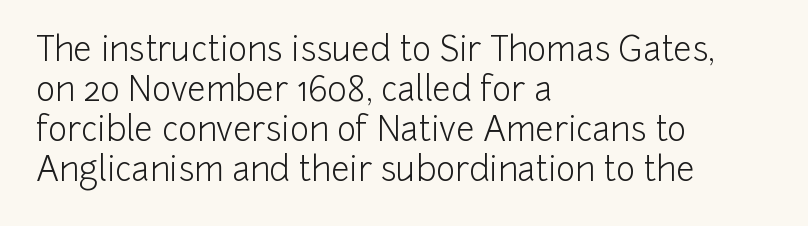
Q: Is the text bold? A: No.
Q: Is the text italic (slanted)? A: No, it is upright.
Q: Is the typeface a serif or a sans-serif typeface? A: Sans-serif.
Q: Is the text underlined? A: No.
Q: How is the paragraph aligned? A: Left-aligned.
Q: Is the spacing between letters normal or unusually wide? A: Normal.
Q: Width (condensed, normal, or wide)? A: Normal.
Q: Stroke contrast? A: Low.
Q: x-height? A: Medium.
Q: Monospaced? A: No.
